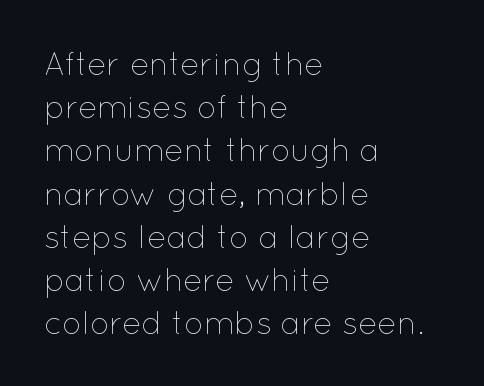
The image shows 32 px thin type, upright; set left-aligned, normal line spacing (1.35x), normal letter spacing, not underlined; low stroke contrast and a medium x-height.
